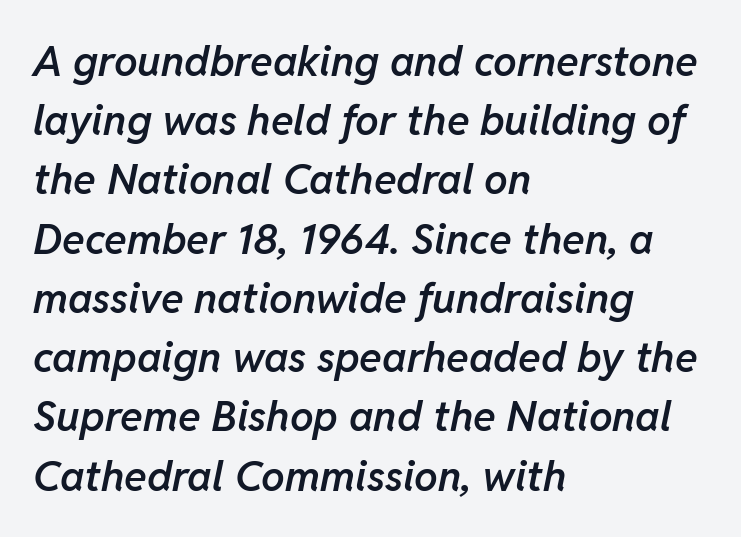
The image shows 42 px semibold type, italic (leaning right); set left-aligned, normal line spacing (1.41x), normal letter spacing, not underlined; low stroke contrast and a medium x-height.
